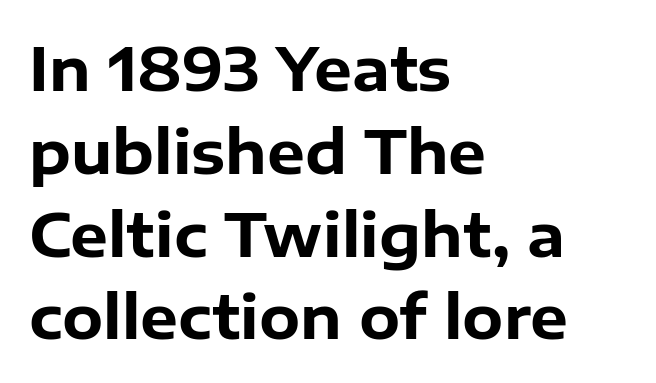
Students, this is bold: see how much ink each stroke carries. Character widths vary here, with narrow letters taking less room than wide ones. Each line starts at the same left margin while the right side varies. Honestly, there is no underline to notice here at all. The face used here is rendered with its standard letterfit. Compared with typical paragraphs, the rows here are spaced about the same.
